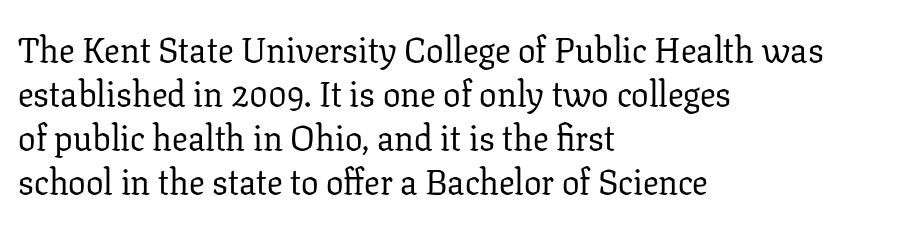
Q: Is the text bold? A: No.
Q: Is the text italic (slanted)? A: No, it is upright.
Q: Is the typeface a serif or a sans-serif typeface? A: Serif.
Q: Is the text underlined? A: No.
Q: How is the paragraph aligned? A: Left-aligned.
Q: Is the spacing between letters normal or unusually wide? A: Normal.
Q: Is the spacing between lines tight, normal or loose? A: Normal.
Q: Width (condensed, normal, or wide)? A: Normal.
Q: Stroke contrast? A: Low.
Q: x-height? A: Medium.
Q: Monospaced? A: No.
